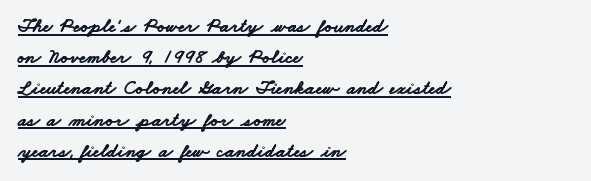
The image shows 20 px bold type; set left-aligned, normal line spacing (1.56x), normal letter spacing, underlined.
